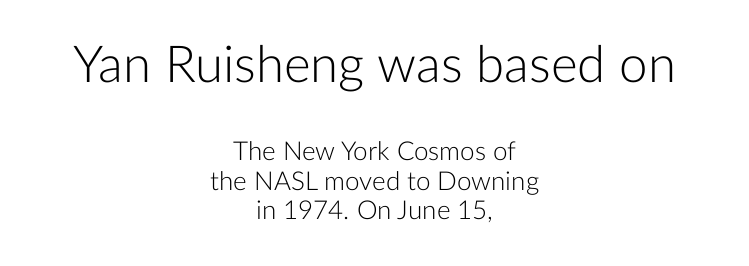
Q: Is the text bold? A: No.
Q: Is the text italic (slanted)? A: No, it is upright.
Q: Is the typeface a serif or a sans-serif typeface? A: Sans-serif.
Q: Is the text underlined? A: No.
Q: How is the paragraph aligned? A: Centered.
Q: Is the spacing between letters normal or unusually wide? A: Normal.
Q: Is the spacing between lines tight, normal or loose? A: Tight.
Q: Which block of text is set in a larger size, the first (top) or the second (bottom)? A: The first (top) one.
Q: Width (condensed, normal, or wide)? A: Normal.
Q: Stroke contrast? A: Low.
Q: x-height? A: Medium.
Q: Monospaced? A: No.
